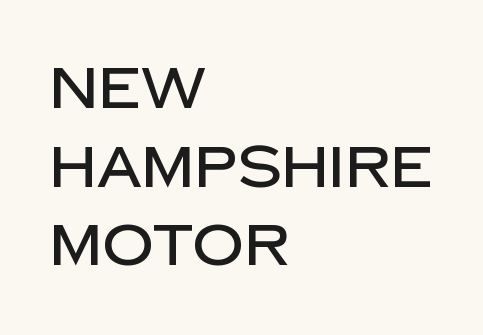
The image shows 57 px sans-serif type, upright; set left-aligned, normal line spacing (1.38x), normal letter spacing, not underlined; low stroke contrast and a large x-height.
